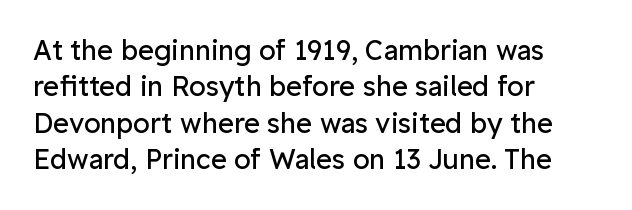
Q: Is the text bold? A: No.
Q: Is the text italic (slanted)? A: No, it is upright.
Q: Is the text underlined? A: No.
Q: How is the paragraph aligned? A: Left-aligned.
Q: Is the spacing between letters normal or unusually wide? A: Normal.
Q: Is the spacing between lines tight, normal or loose? A: Normal.
